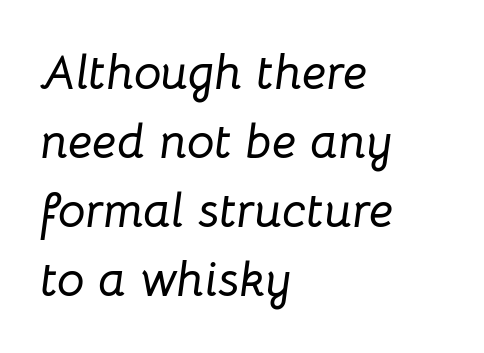
Q: Is the text italic (slanted)? A: Yes, it leans right by about 8 degrees.
Q: Is the text underlined? A: No.
Q: How is the paragraph aligned? A: Left-aligned.
Q: Is the spacing between letters normal or unusually wide? A: Normal.
Q: Is the spacing between lines tight, normal or loose? A: Normal.
Q: Width (condensed, normal, or wide)? A: Normal.
Q: Stroke contrast? A: Low.
Q: x-height? A: Medium.
Q: Monospaced? A: No.
